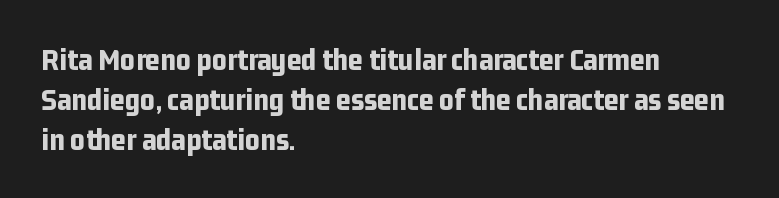
{"serif": "no", "italic": "no", "bold": "yes", "weight": "bold", "width": "condensed", "stroke_contrast": "low", "x_height": "medium", "monospaced": "no", "underline": "no", "align": "left", "line_spacing": "normal", "line_spacing_ratio": 1.25, "letter_spacing": "normal", "letter_spacing_em": 0.0, "glyph_px": 32}
